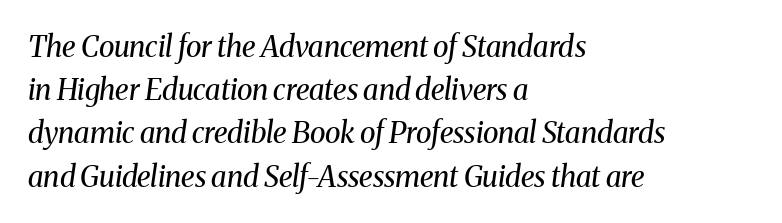
{"serif": "yes", "italic": "yes", "lean": "right", "slant_degrees": 8, "bold": "no", "weight": "regular", "width": "normal", "stroke_contrast": "medium", "x_height": "medium", "monospaced": "no", "underline": "no", "align": "left", "line_spacing": "normal", "line_spacing_ratio": 1.49, "letter_spacing": "normal", "letter_spacing_em": 0.0, "glyph_px": 29}
